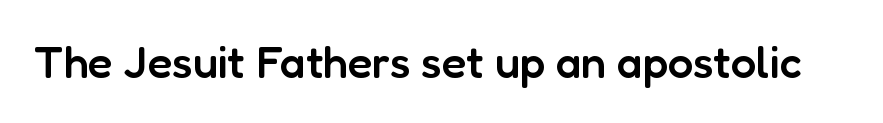
The image shows 45 px semibold sans-serif type, upright; set normal letter spacing, not underlined; low stroke contrast and a medium x-height.
